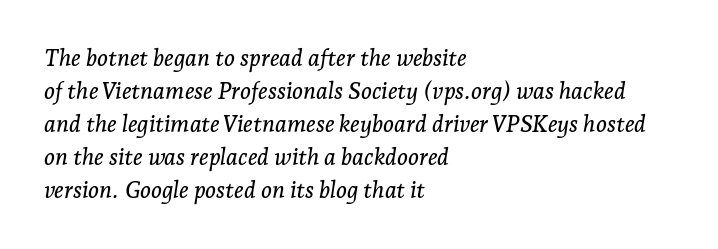
{"italic": "yes", "lean": "right", "slant_degrees": 7, "underline": "no", "align": "left", "line_spacing": "normal", "line_spacing_ratio": 1.44, "letter_spacing": "normal", "letter_spacing_em": 0.0, "glyph_px": 23}
